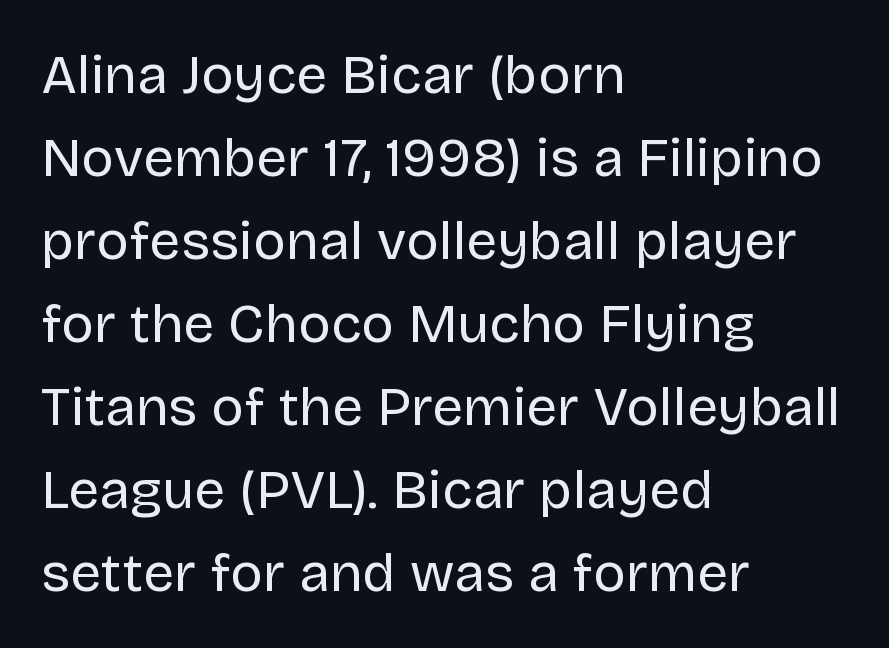
Q: Is the text bold? A: No.
Q: Is the text italic (slanted)? A: No, it is upright.
Q: Is the typeface a serif or a sans-serif typeface? A: Sans-serif.
Q: Is the text underlined? A: No.
Q: How is the paragraph aligned? A: Left-aligned.
Q: Is the spacing between letters normal or unusually wide? A: Normal.
Q: Is the spacing between lines tight, normal or loose? A: Normal.
Q: Width (condensed, normal, or wide)? A: Normal.
Q: Stroke contrast? A: Low.
Q: x-height? A: Large.
Q: Monospaced? A: No.
